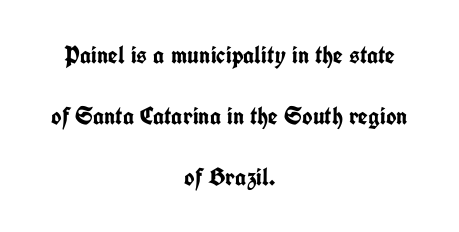
The specimen omits any rule beneath the text block's lines. You can tell it's not italic because the verticals are truly vertical. Rows of type keep a wide berth in the vertical direction. How are the letters spaced? Ordinarily, with no added tracking. I'd describe the lettering as bold — thick and assertive.
